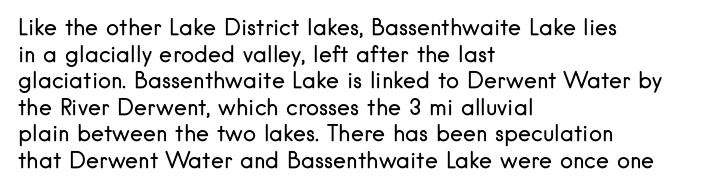
The image shows 22 px text type, upright; set left-aligned, line spacing 1.21x, normal letter spacing, not underlined.
